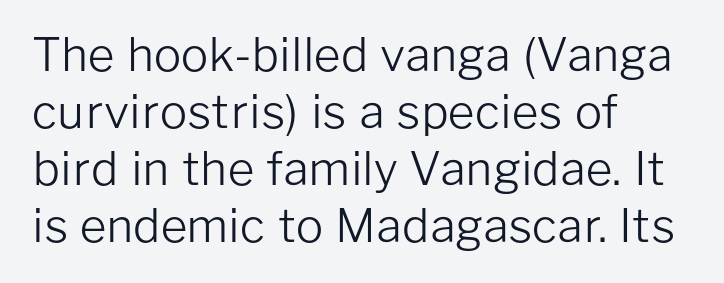
The image shows 46 px light sans-serif type, upright; set left-aligned, line spacing 1.24x, normal letter spacing, not underlined; low stroke contrast and a medium x-height.
